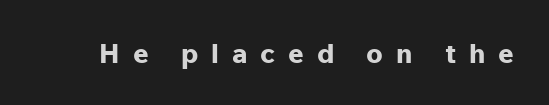
{"italic": "no", "bold": "yes", "underline": "no", "letter_spacing": "wide", "letter_spacing_em": 0.48, "glyph_px": 27}
